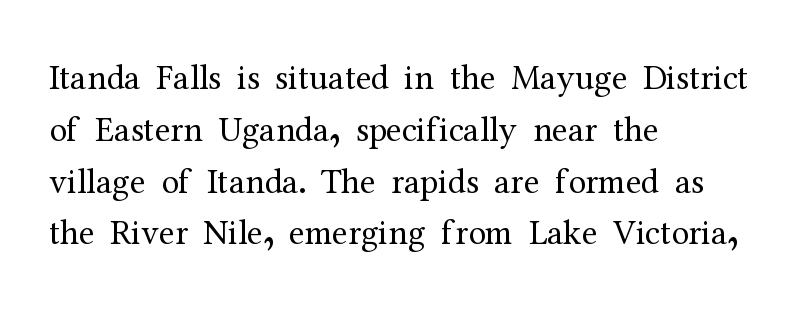
The image shows 35 px regular-weight serif type, upright; set left-aligned, normal line spacing (1.48x), normal letter spacing, not underlined; medium stroke contrast and a medium x-height.
